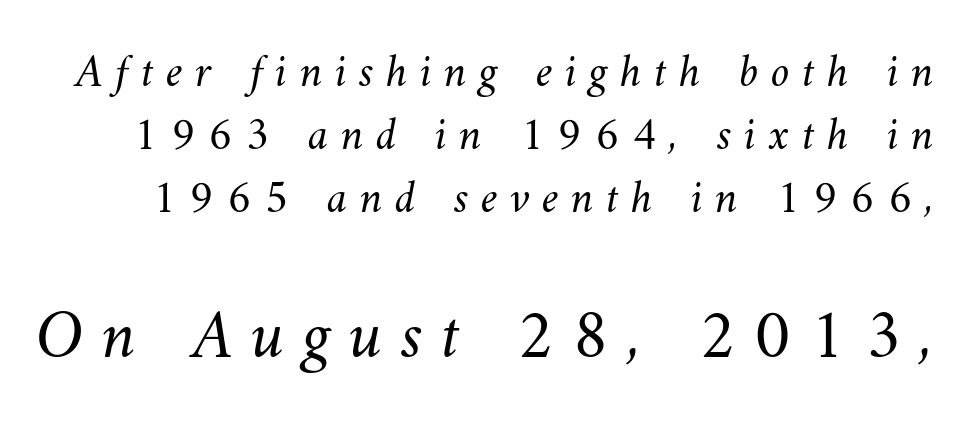
Q: Is the text bold? A: No.
Q: Is the text underlined? A: No.
Q: Is the spacing between letters normal or unusually wide? A: Unusually wide.
Q: Is the spacing between lines tight, normal or loose? A: Normal.
Q: Which block of text is set in a larger size, the first (top) or the second (bottom)? A: The second (bottom) one.
Q: Width (condensed, normal, or wide)? A: Normal.
Q: Stroke contrast? A: Medium.
Q: x-height? A: Small.
Q: Monospaced? A: No.
